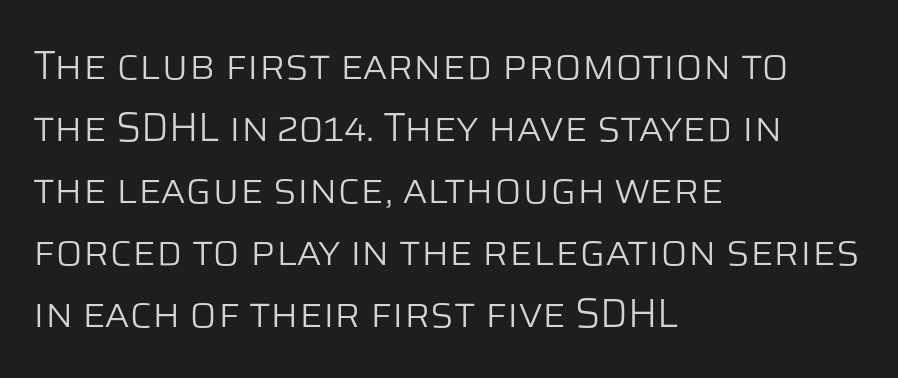
The image shows 40 px light sans-serif type, upright; set left-aligned, normal line spacing (1.55x), normal letter spacing, not underlined; low stroke contrast and a large x-height.
